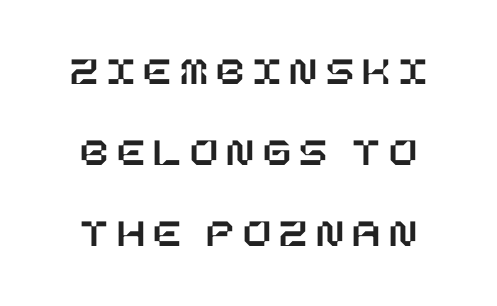
The tracking reads as deliberately expanded to a designer's eye. Compared with typical paragraphs, the rows here are farther apart. The space directly below the letters is spotless. Ascenders rise straight up at ninety degrees.
